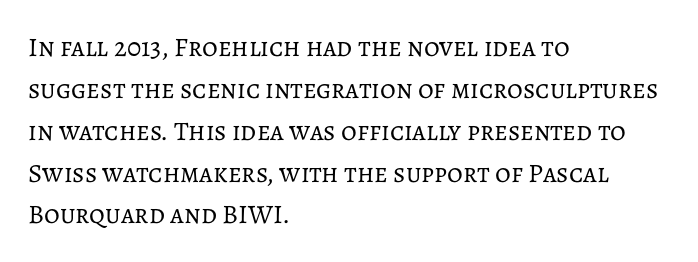
Anything drawn beneath the words? Only blank space. Each word holds together tightly as a unit, with standard inter-letter gaps. Each stroke keeps to a modest, everyday thickness or less. Normally led — the rows are evenly, conventionally spaced. In CSS terms this would be text-align: left. Does the lettering tilt? It doesn't — this is upright.
